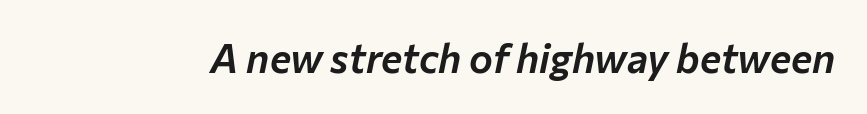
The image shows 40 px text type, italic (leaning right); set normal letter spacing, not underlined; low stroke contrast and a medium x-height.
